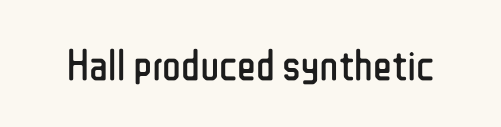
Q: Is the text bold? A: No.
Q: Is the text italic (slanted)? A: No, it is upright.
Q: Is the typeface a serif or a sans-serif typeface? A: Sans-serif.
Q: Is the text underlined? A: No.
Q: Is the spacing between letters normal or unusually wide? A: Normal.
Q: Width (condensed, normal, or wide)? A: Condensed.
Q: Stroke contrast? A: Low.
Q: x-height? A: Medium.
Q: Monospaced? A: No.
